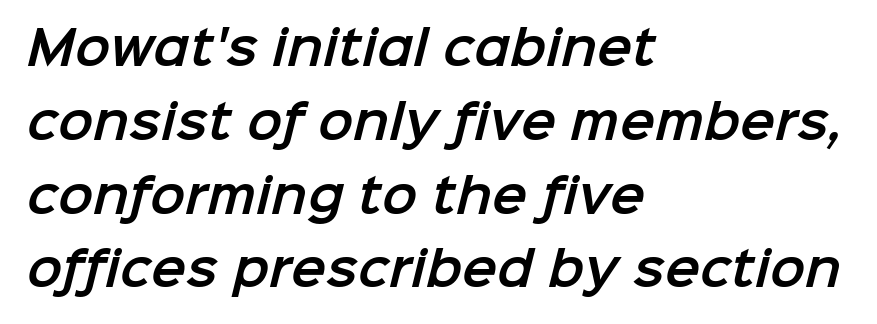
{"serif": "no", "width": "normal", "stroke_contrast": "low", "x_height": "medium", "monospaced": "no", "underline": "no", "align": "left", "line_spacing": "normal", "line_spacing_ratio": 1.57, "letter_spacing": "normal", "letter_spacing_em": 0.0, "glyph_px": 47}
